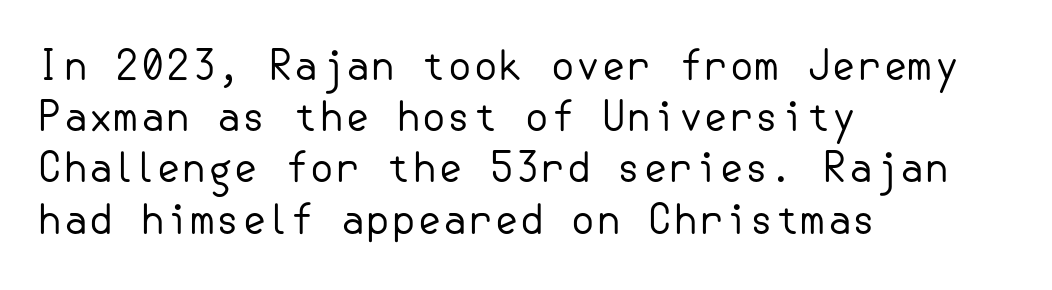
Q: Is the text bold? A: No.
Q: Is the text italic (slanted)? A: No, it is upright.
Q: Is the typeface a serif or a sans-serif typeface? A: Sans-serif.
Q: Is the text underlined? A: No.
Q: How is the paragraph aligned? A: Left-aligned.
Q: Is the spacing between letters normal or unusually wide? A: Normal.
Q: Is the spacing between lines tight, normal or loose? A: Normal.
Q: Width (condensed, normal, or wide)? A: Normal.
Q: Stroke contrast? A: Low.
Q: x-height? A: Small.
